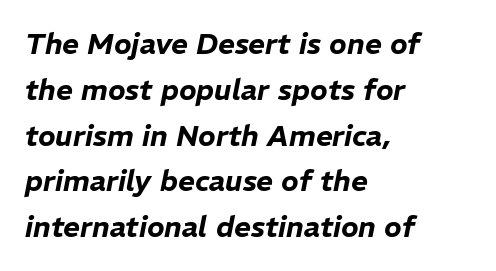
Yep, that's italic — everything's leaning. The passage shown is typed in a proportional face where columns would drift. Underlining? Definitely not there. The lines in this sample share a left origin and differ only in where they stop.
